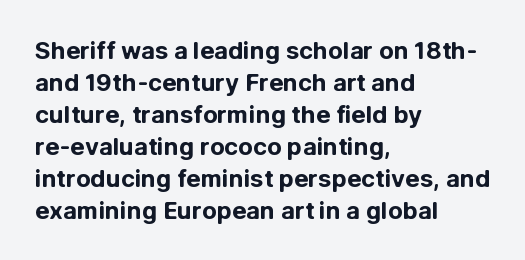
{"italic": "no", "bold": "yes", "underline": "no", "align": "left", "line_spacing": "normal", "line_spacing_ratio": 1.33, "letter_spacing": "normal", "letter_spacing_em": 0.0, "glyph_px": 24}
